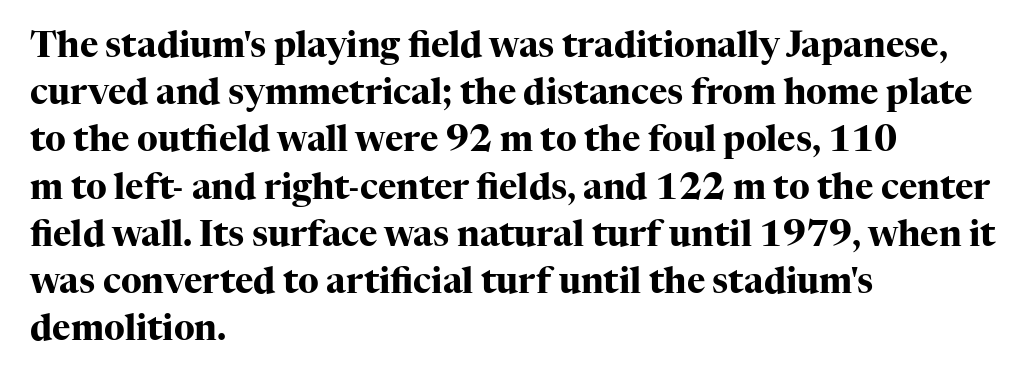
The image shows 35 px heavy serif type, upright; set left-aligned, normal line spacing (1.35x), normal letter spacing, not underlined; high stroke contrast and a medium x-height.
